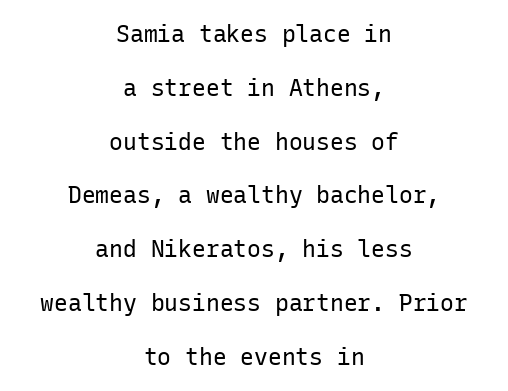
Caption: standard tracking, unaltered. Leading: increased. In CSS terms this would be text-align: center. Check under the words: just untouched page. A roman cut, with each character standing at attention. Unbolded letterforms with no extra heft.
